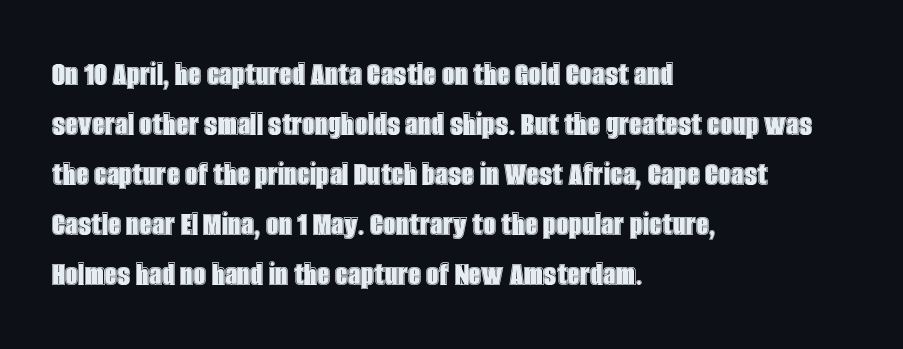
{"italic": "no", "width": "condensed", "x_height": "large", "monospaced": "no", "underline": "no", "align": "left", "line_spacing": "normal", "line_spacing_ratio": 1.39, "letter_spacing": "normal", "letter_spacing_em": 0.0, "glyph_px": 36}
